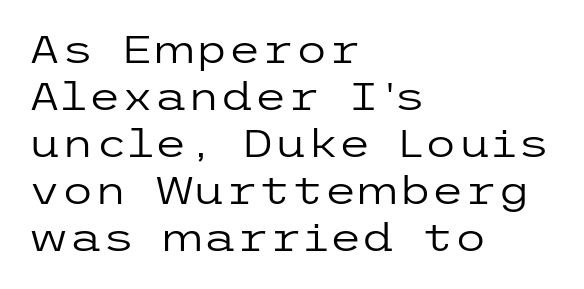
{"serif": "no", "italic": "no", "bold": "no", "weight": "regular", "width": "wide", "stroke_contrast": "low", "x_height": "medium", "underline": "no", "align": "left", "line_spacing_ratio": 1.24, "letter_spacing": "normal", "letter_spacing_em": 0.0, "glyph_px": 38}
